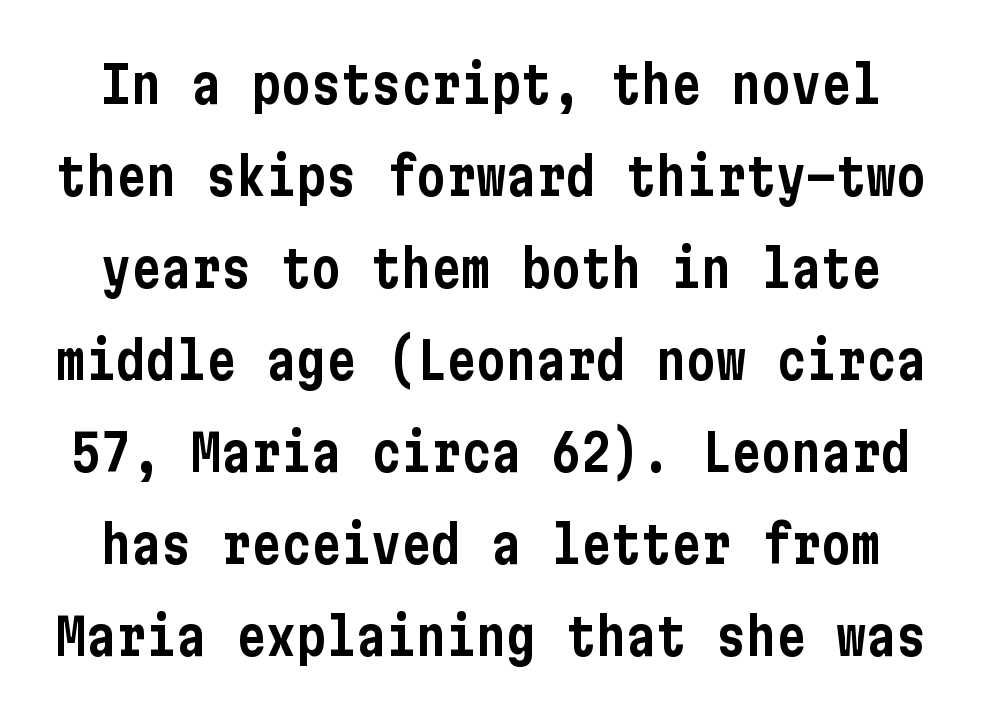
Stroke terminals: plain, sans-serif. No italicization has been applied; the sample stays upright. Clear beneath every line of the passage. The tracking reads as untouched default to a designer's eye.
